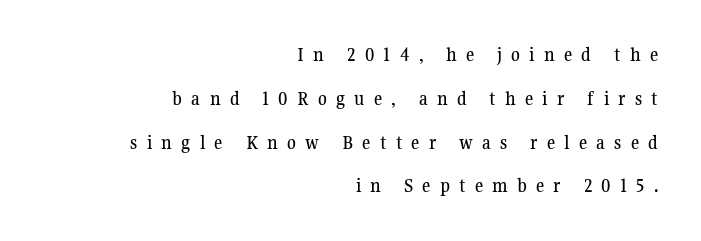
Q: Is the text italic (slanted)? A: No, it is upright.
Q: Is the text underlined? A: No.
Q: How is the paragraph aligned? A: Right-aligned.
Q: Is the spacing between letters normal or unusually wide? A: Unusually wide.
Q: Is the spacing between lines tight, normal or loose? A: Loose.
